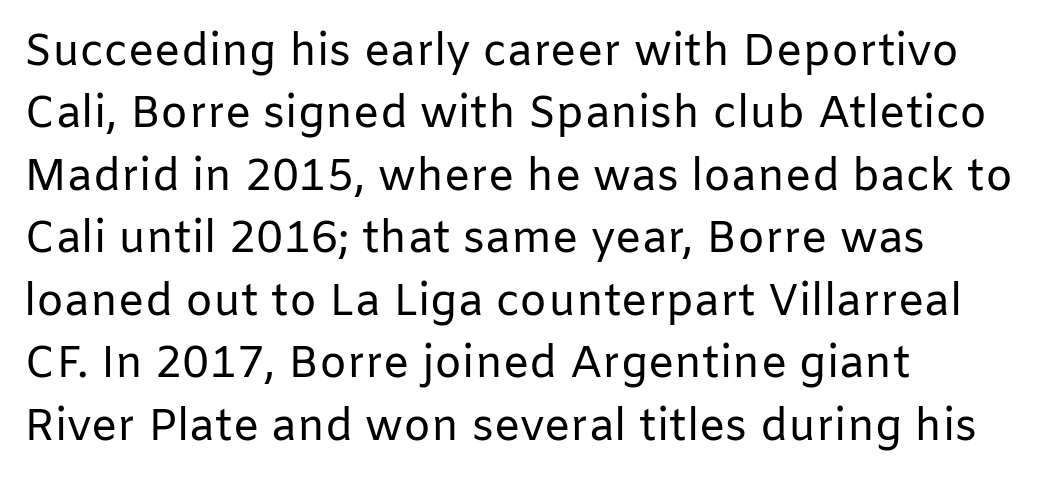
Varying glyph widths throughout — classic text-font behaviour. The ragged edge is on the right, which tells us the setting is flush left. Bold? No — there's no thickening of the strokes. The foot of each line stays bare and open.
